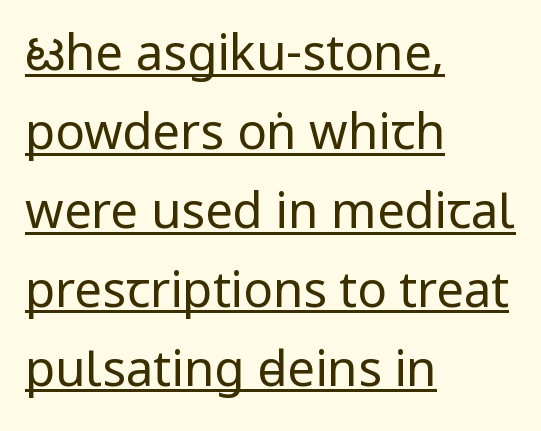
The lines are quadded left. This is underlined copy, the kind a proofreader might mark for attention. To sum up the face: it is a sans, with no serifs. The rendering uses a moderate line-height, typical for paragraphs.
